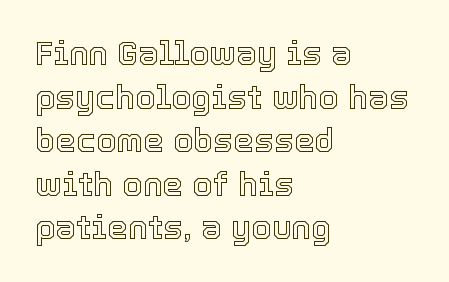
The block of text has a typical density, with ordinary space between rows. Do the letters lean? They stand straight. Clear beneath every line of the passage. The rendering anchors every line to the left-hand side.
